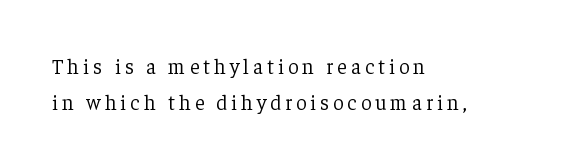
Q: Is the text bold? A: No.
Q: Is the text italic (slanted)? A: No, it is upright.
Q: Is the text underlined? A: No.
Q: How is the paragraph aligned? A: Left-aligned.
